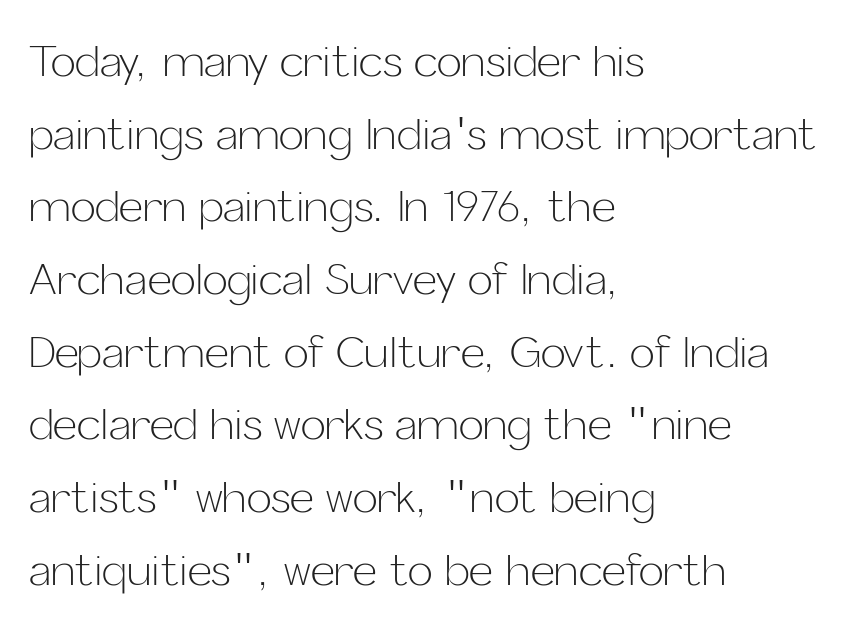
These lines are set flush left with a ragged right edge. The tracking reads as untouched default to a designer's eye. Think of a printed novel: that variable character pitch is what you see here. The weight would be labelled regular, book, light, or lighter still.
